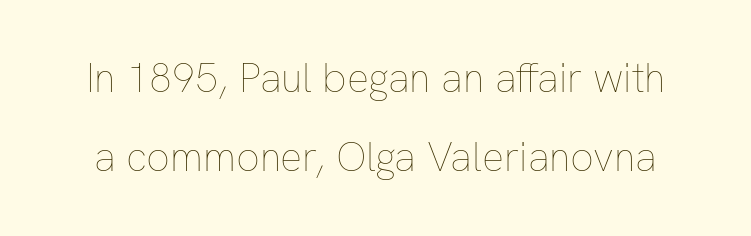
Q: Is the text bold? A: No.
Q: Is the text italic (slanted)? A: No, it is upright.
Q: Is the text underlined? A: No.
Q: Is the spacing between letters normal or unusually wide? A: Normal.
Q: Is the spacing between lines tight, normal or loose? A: Loose.
Q: Width (condensed, normal, or wide)? A: Normal.
Q: Stroke contrast? A: Low.
Q: x-height? A: Medium.
Q: Monospaced? A: No.
